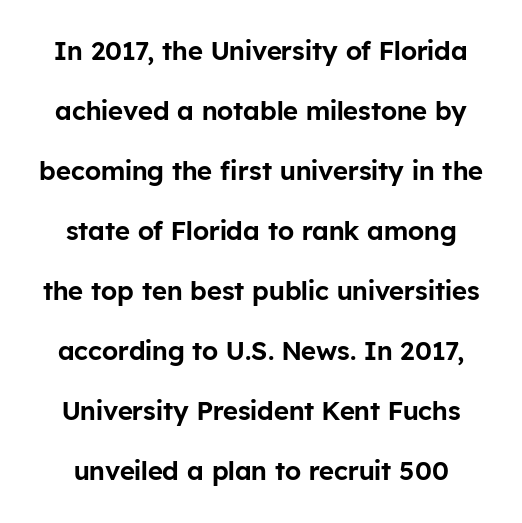
This is the regular roman posture of the typeface. Bare-footed words on every line. Honestly, the rows look like they've been pulled way apart. Standard letterfit; no display-style spreading of the glyphs.
